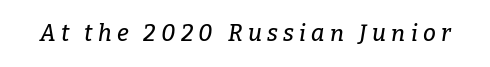
Q: Is the text italic (slanted)? A: Yes, it leans right by about 9 degrees.
Q: Is the text underlined? A: No.
Q: Is the spacing between letters normal or unusually wide? A: Unusually wide.
